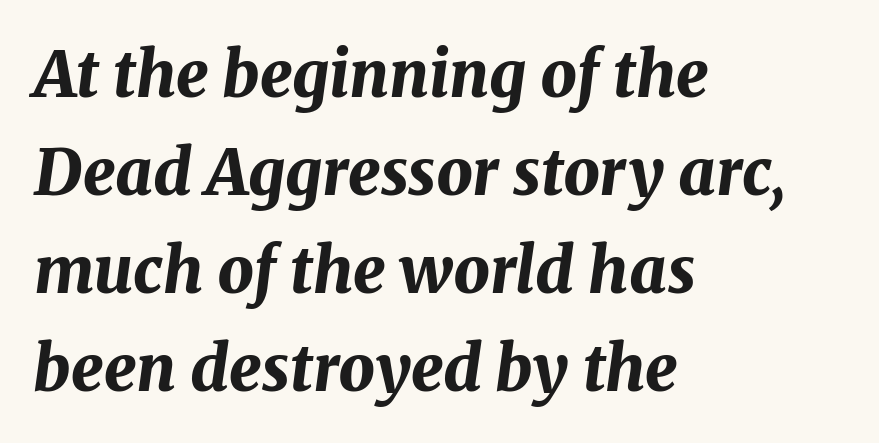
Q: Is the text bold? A: Yes.
Q: Is the text italic (slanted)? A: Yes, it leans right by about 8 degrees.
Q: Is the text underlined? A: No.
Q: How is the paragraph aligned? A: Left-aligned.
Q: Is the spacing between letters normal or unusually wide? A: Normal.
Q: Is the spacing between lines tight, normal or loose? A: Normal.
Q: Width (condensed, normal, or wide)? A: Normal.
Q: Stroke contrast? A: Medium.
Q: x-height? A: Medium.
Q: Monospaced? A: No.
